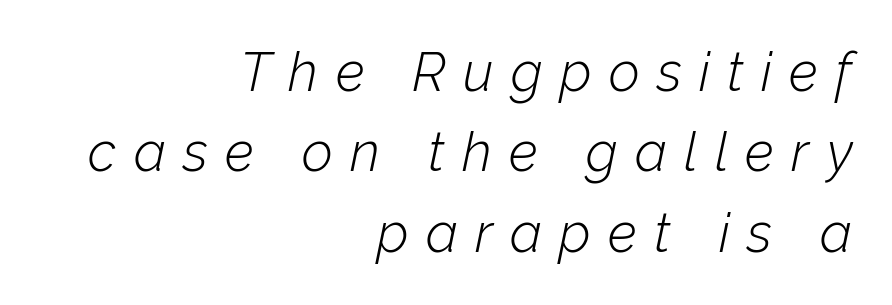
Q: Is the text bold? A: No.
Q: Is the text italic (slanted)? A: Yes, it leans right by about 12 degrees.
Q: Is the text underlined? A: No.
Q: How is the paragraph aligned? A: Right-aligned.
Q: Is the spacing between letters normal or unusually wide? A: Unusually wide.
Q: Is the spacing between lines tight, normal or loose? A: Normal.
Q: Width (condensed, normal, or wide)? A: Normal.
Q: Stroke contrast? A: Low.
Q: x-height? A: Medium.
Q: Monospaced? A: No.
